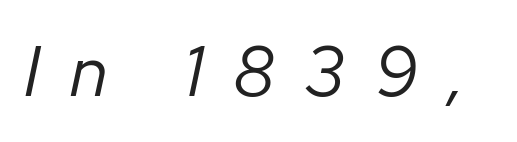
The image shows 70 px regular-weight type, italic (leaning right); set unusually wide letter spacing (+0.43 em), not underlined; low stroke contrast and a medium x-height.
